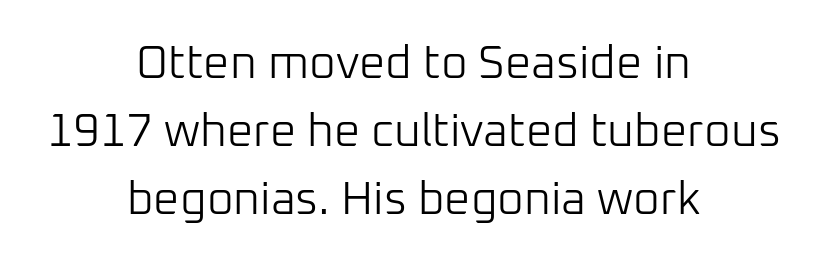
{"serif": "no", "italic": "no", "bold": "no", "weight": "light", "width": "normal", "stroke_contrast": "low", "x_height": "medium", "monospaced": "no", "underline": "no", "align": "center", "line_spacing": "normal", "line_spacing_ratio": 1.48, "letter_spacing": "normal", "letter_spacing_em": 0.0, "glyph_px": 46}
